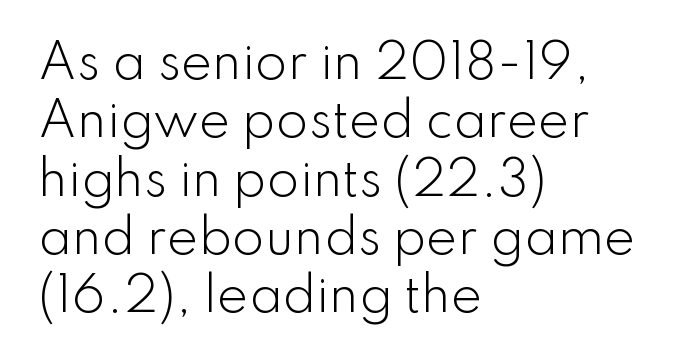
{"serif": "no", "italic": "no", "bold": "no", "weight": "light", "width": "normal", "stroke_contrast": "low", "x_height": "small", "monospaced": "no", "underline": "no", "align": "left", "line_spacing_ratio": 1.24, "letter_spacing": "normal", "letter_spacing_em": 0.0, "glyph_px": 47}
